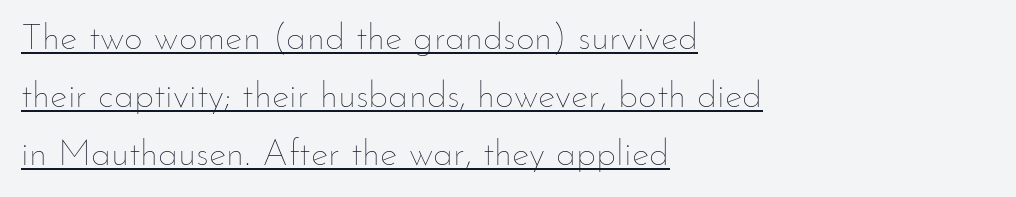
{"italic": "no", "bold": "no", "weight": "thin", "width": "normal", "stroke_contrast": "low", "x_height": "small", "monospaced": "no", "underline": "yes", "align": "left", "line_spacing": "normal", "line_spacing_ratio": 1.57, "letter_spacing": "normal", "letter_spacing_em": 0.0, "glyph_px": 37}
